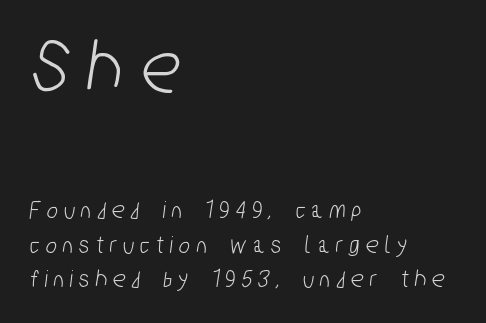
{"serif": "no", "width": "condensed", "stroke_contrast": "low", "x_height": "medium", "monospaced": "no", "underline": "no", "align": "left", "line_spacing": "normal", "line_spacing_ratio": 1.33, "letter_spacing": "wide", "letter_spacing_em": 0.25, "larger_block": "first", "size_ratio": 3.04, "glyph_px": 79}
